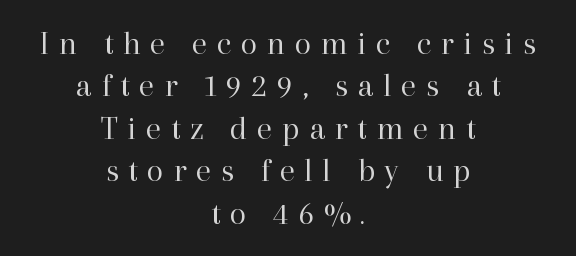
What stands out about the letter spacing? Its width — letters are far apart. Does the copy run flush right? No — it is centered line by line. The face used here is proportionally spaced, like ordinary book or web type. Normally led — the rows are evenly, conventionally spaced. This sample uses an upright cut, with every glyph sitting square on the baseline. The face looks like a standard text weight, possibly lighter.
